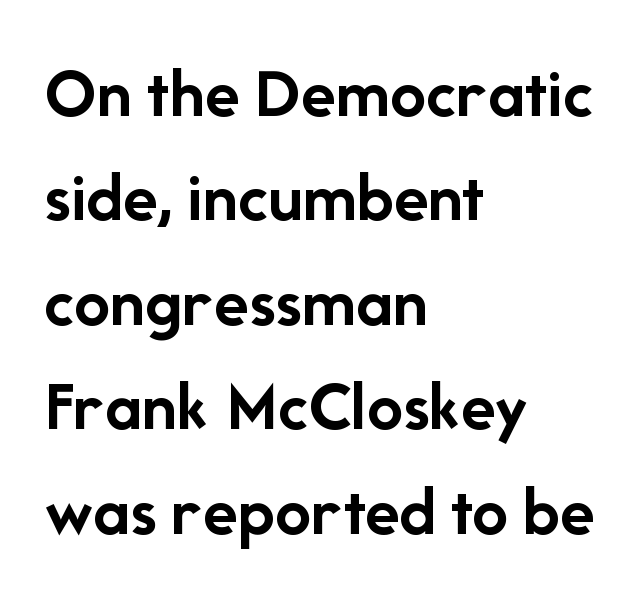
The image shows 72 px semibold sans-serif type, upright; set left-aligned, normal line spacing (1.45x), normal letter spacing, not underlined; low stroke contrast and a medium x-height.
